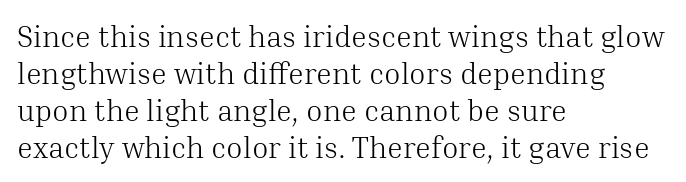
The image shows 30 px light serif type, upright; set left-aligned, line spacing 1.23x, normal letter spacing, not underlined; medium stroke contrast and a medium x-height.
